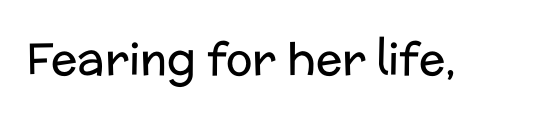
A roman cut, with each character standing at attention. Spacing between characters is what you'd get straight out of the box. A typesetter would call this proportional, since set widths differ per character. Check where the strokes stop: nothing finishes them off — pure sans.
